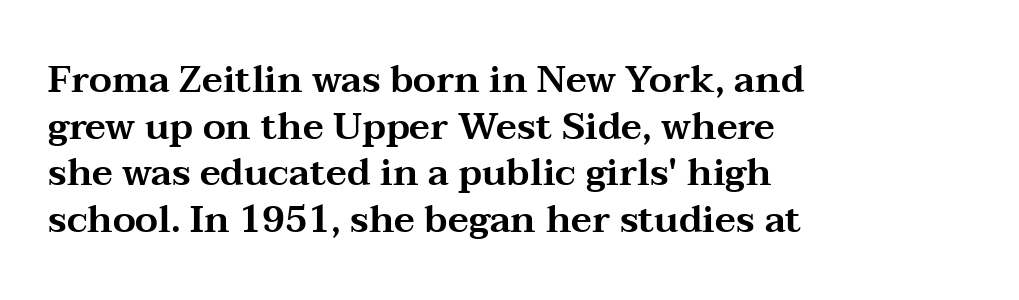
Examine the stroke ends and you'll spot serifs. The paragraph has a hard left edge and a soft right edge. Short note: letters normally spaced. Letters rest on an invisible, unmarked baseline. This is the regular roman posture of the typeface.
